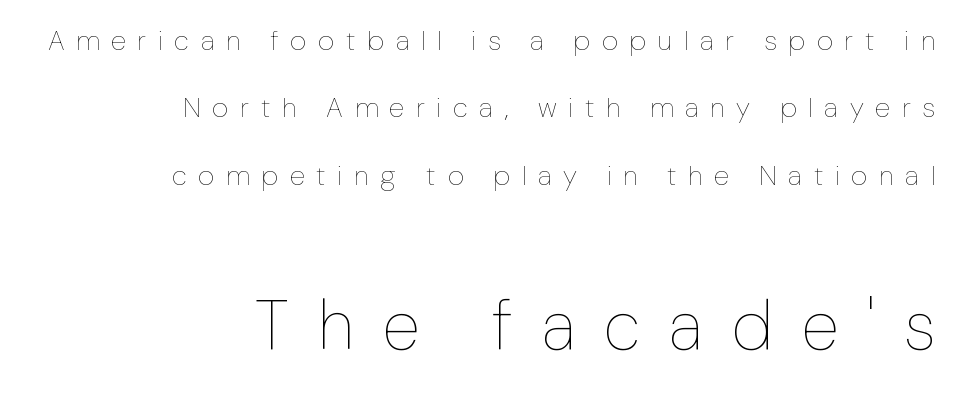
{"italic": "no", "bold": "no", "weight": "thin", "width": "normal", "stroke_contrast": "low", "x_height": "medium", "monospaced": "no", "underline": "no", "align": "right", "line_spacing": "loose", "line_spacing_ratio": 2.41, "letter_spacing": "wide", "letter_spacing_em": 0.42, "larger_block": "second", "size_ratio": 2.46, "glyph_px": 69}
